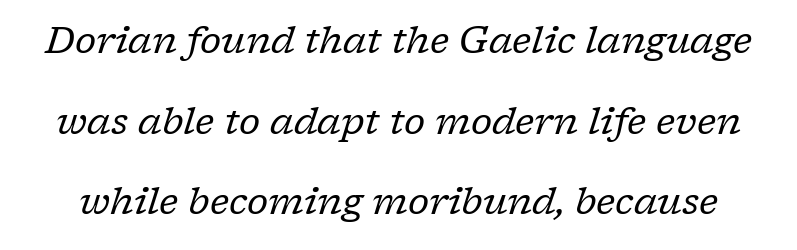
Q: Is the text bold? A: No.
Q: Is the text italic (slanted)? A: Yes, it leans right by about 17 degrees.
Q: Is the typeface a serif or a sans-serif typeface? A: Serif.
Q: Is the text underlined? A: No.
Q: Is the spacing between letters normal or unusually wide? A: Normal.
Q: Is the spacing between lines tight, normal or loose? A: Loose.
Q: Width (condensed, normal, or wide)? A: Normal.
Q: Stroke contrast? A: Low.
Q: x-height? A: Medium.
Q: Monospaced? A: No.
